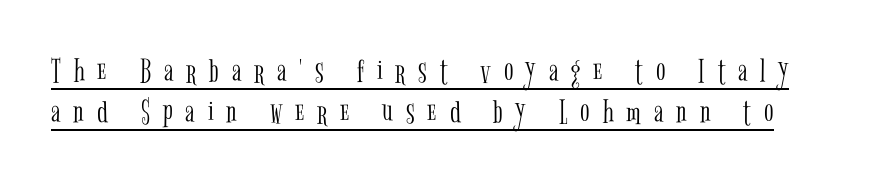
{"serif": "yes", "italic": "no", "bold": "no", "weight": "light", "width": "condensed", "stroke_contrast": "low", "x_height": "medium", "monospaced": "no", "underline": "yes", "line_spacing_ratio": 1.17, "letter_spacing": "wide", "letter_spacing_em": 0.37, "glyph_px": 35}
